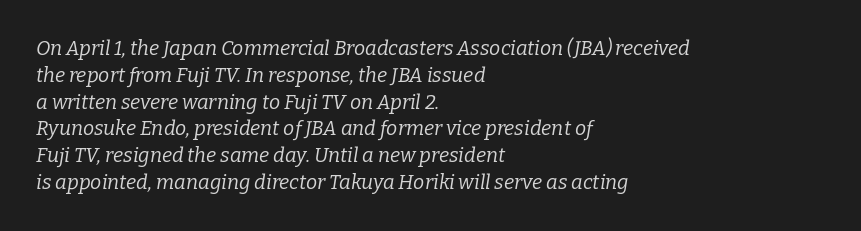
The image shows 20 px text type, italic (leaning right); set left-aligned, normal line spacing (1.34x), normal letter spacing, not underlined.
